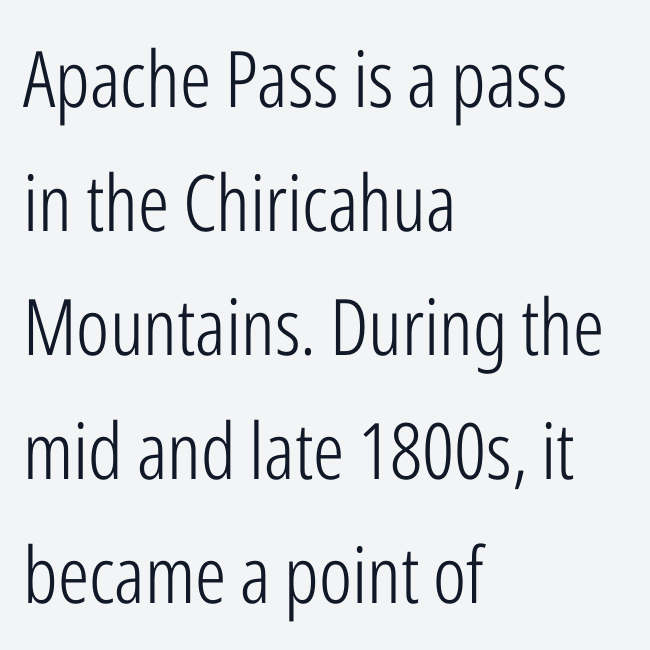
Is this a heavy cut? Hardly; it is regular or lighter. Characters follow at the spacing the type designer built in. Varying glyph widths throughout — classic text-font behaviour. The type sits square on the baseline with zero lean. Letters rest on an invisible, unmarked baseline. This block has exactly the height ordinary leading produces.
